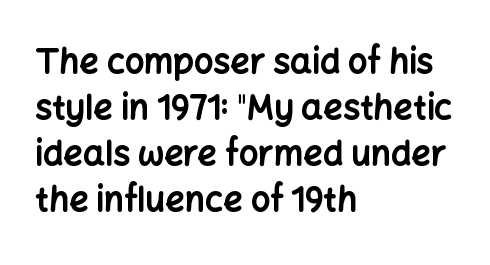
{"serif": "no", "italic": "no", "bold": "yes", "weight": "bold", "width": "normal", "stroke_contrast": "low", "x_height": "medium", "monospaced": "no", "underline": "no", "align": "left", "line_spacing": "normal", "line_spacing_ratio": 1.35, "letter_spacing": "normal", "letter_spacing_em": 0.0, "glyph_px": 34}
